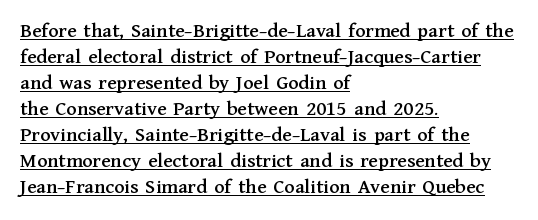
Q: Is the text italic (slanted)? A: No, it is upright.
Q: Is the text underlined? A: Yes.
Q: How is the paragraph aligned? A: Left-aligned.
Q: Is the spacing between letters normal or unusually wide? A: Normal.
